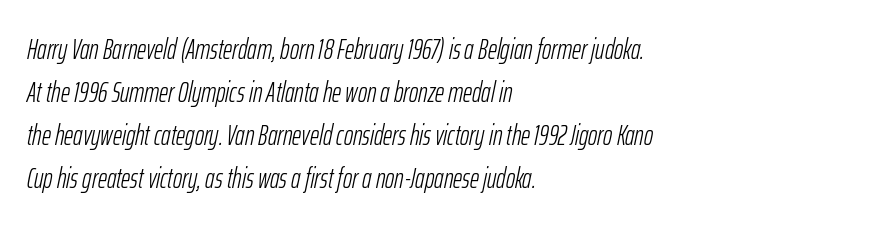
Q: Is the text bold? A: No.
Q: Is the text italic (slanted)? A: Yes, it leans right by about 12 degrees.
Q: Is the text underlined? A: No.
Q: How is the paragraph aligned? A: Left-aligned.
Q: Is the spacing between letters normal or unusually wide? A: Normal.
Q: Is the spacing between lines tight, normal or loose? A: Normal.
Q: Width (condensed, normal, or wide)? A: Condensed.
Q: Stroke contrast? A: Low.
Q: x-height? A: Medium.
Q: Monospaced? A: No.
